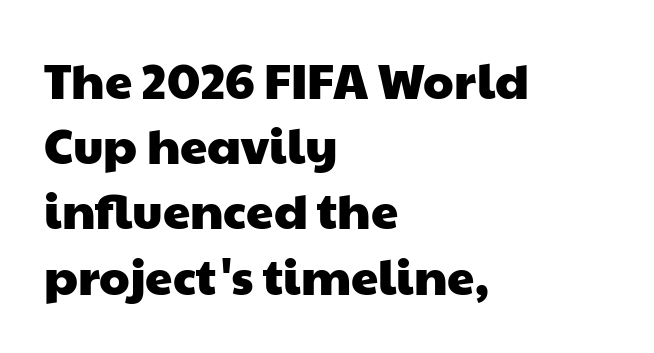
The image shows 49 px wide sans-serif type; set left-aligned, normal line spacing (1.33x), normal letter spacing, not underlined; low stroke contrast and a medium x-height.
